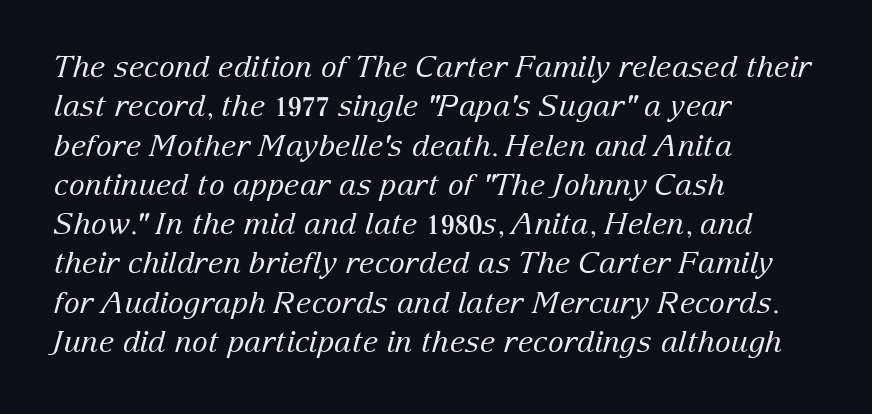
The image shows 30 px regular-weight serif type, italic (leaning right); set left-aligned, normal line spacing (1.31x), normal letter spacing, not underlined; low stroke contrast and a medium x-height.
